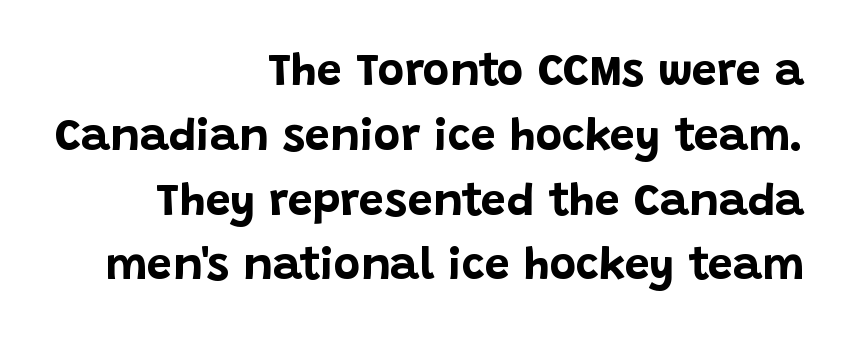
{"serif": "no", "italic": "no", "bold": "yes", "weight": "bold", "width": "normal", "stroke_contrast": "low", "x_height": "large", "monospaced": "no", "underline": "no", "align": "right", "line_spacing": "normal", "line_spacing_ratio": 1.44, "letter_spacing": "normal", "letter_spacing_em": 0.0, "glyph_px": 45}
